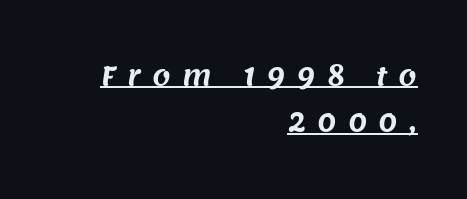
The image shows 26 px text type; set right-aligned, line spacing 1.78x, unusually wide letter spacing (+0.44 em), underlined.
